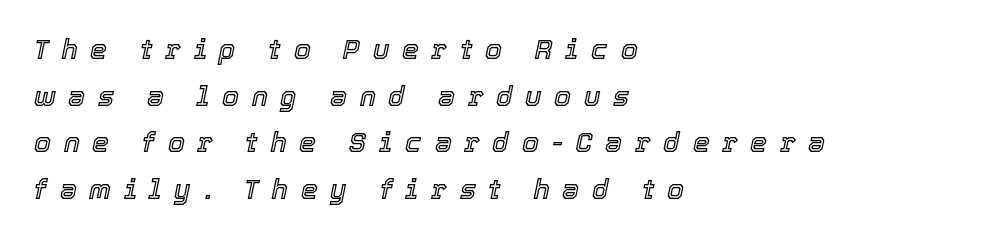
The image shows 27 px text type, italic (leaning right); set left-aligned, line spacing 1.73x, unusually wide letter spacing (+0.47 em), not underlined.
